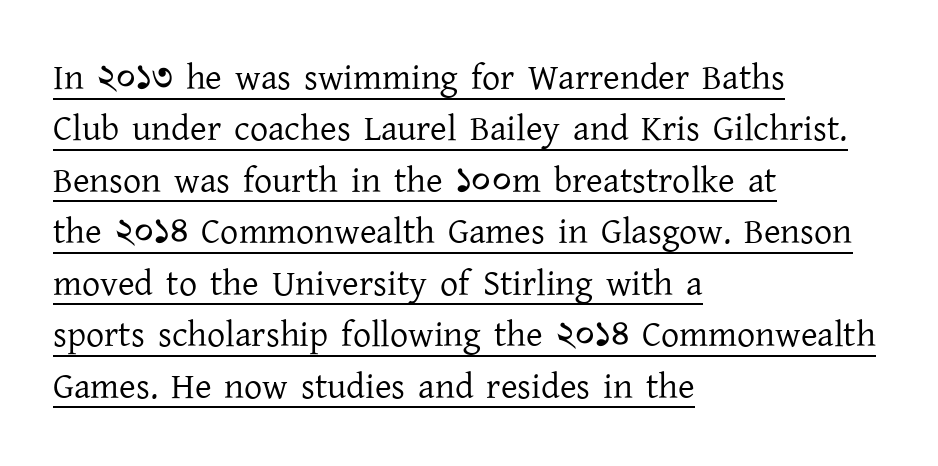
The block of text has a typical density, with ordinary space between rows. The font's upright variant was chosen for this text. These lines are rendered in a variable-pitch font. Is the letter spacing exaggerated? No — it looks like the ordinary default.
